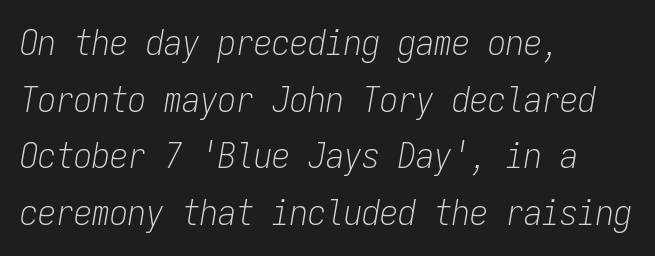
The image shows 36 px light, condensed type, italic (leaning right), monospaced; set left-aligned, normal line spacing (1.57x), normal letter spacing, not underlined; low stroke contrast and a medium x-height.
